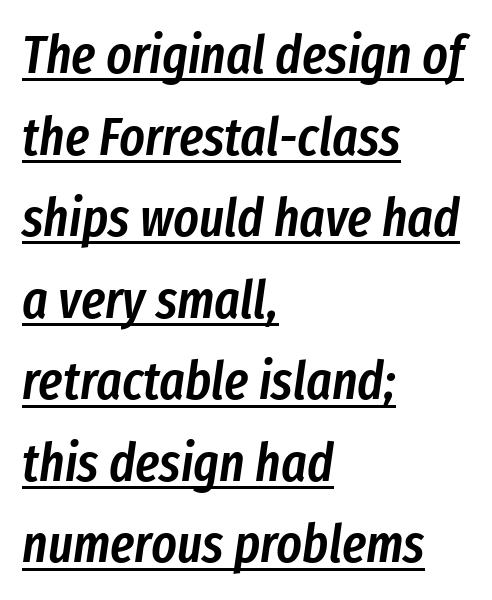
This sample has the flowing, uneven cadence of proportional lettering. Honestly, the underline is the first thing you notice here. The whole block is typeset with a tilt. Regular leading. Alignment: flush left.
